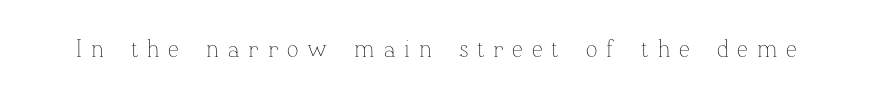
The image shows 24 px text type, upright; set unusually wide letter spacing (+0.37 em), not underlined.
